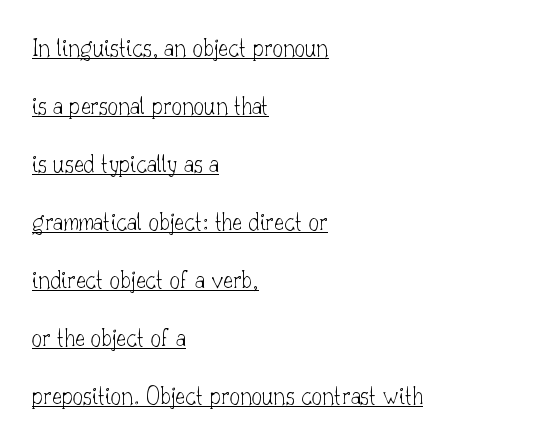
{"italic": "no", "bold": "no", "underline": "yes", "align": "left", "line_spacing": "loose", "line_spacing_ratio": 2.23, "letter_spacing": "normal", "letter_spacing_em": 0.0, "glyph_px": 26}
